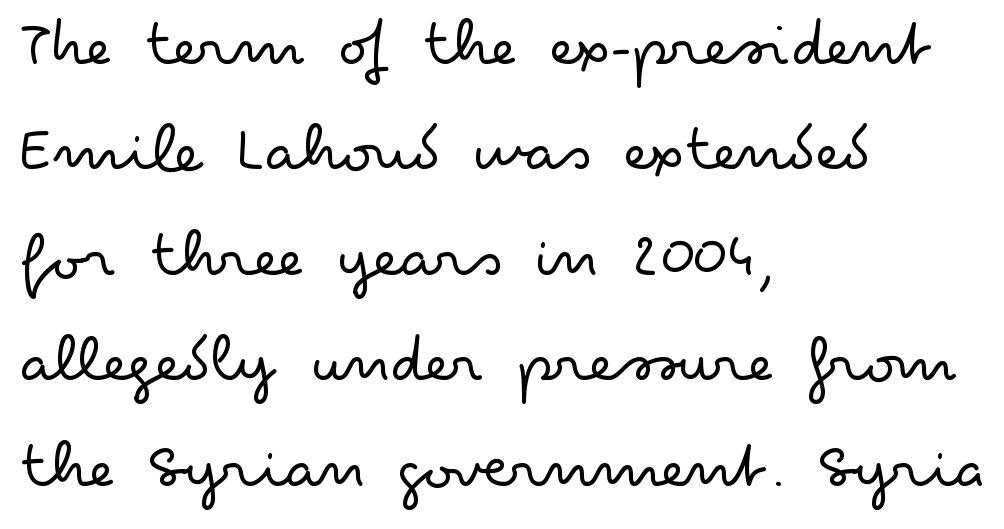
The image shows 68 px light, wide sans-serif type, upright; set left-aligned, normal line spacing (1.55x), normal letter spacing, not underlined; low stroke contrast and a small x-height.
